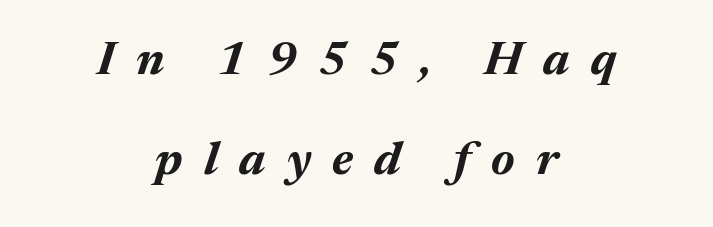
{"italic": "yes", "lean": "right", "slant_degrees": 17, "bold": "yes", "weight": "bold", "width": "normal", "stroke_contrast": "medium", "x_height": "medium", "monospaced": "no", "underline": "no", "align": "center", "line_spacing": "loose", "line_spacing_ratio": 2.13, "letter_spacing": "wide", "letter_spacing_em": 0.45, "glyph_px": 47}
